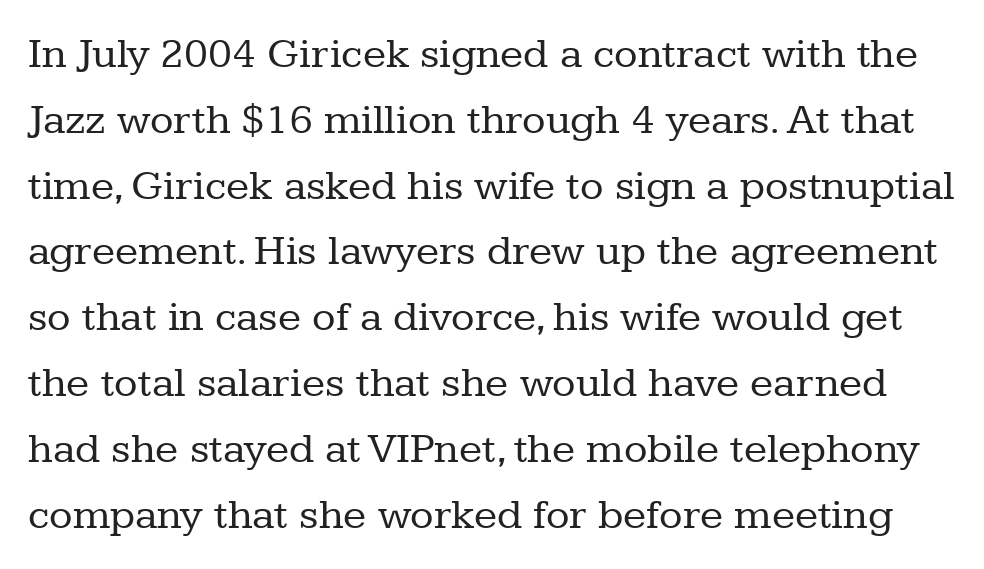
The image shows 43 px regular-weight serif type, upright; set normal line spacing (1.53x), normal letter spacing, not underlined; low stroke contrast and a medium x-height.
